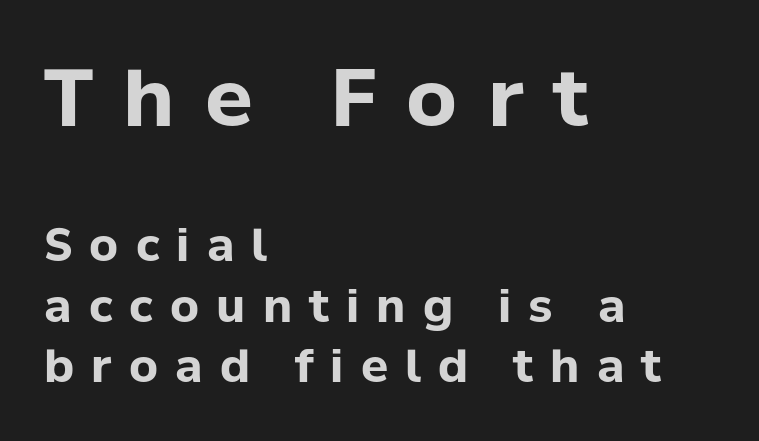
Q: Is the text bold? A: Yes.
Q: Is the text italic (slanted)? A: No, it is upright.
Q: Is the typeface a serif or a sans-serif typeface? A: Sans-serif.
Q: Is the text underlined? A: No.
Q: How is the paragraph aligned? A: Left-aligned.
Q: Is the spacing between letters normal or unusually wide? A: Unusually wide.
Q: Is the spacing between lines tight, normal or loose? A: Normal.
Q: Which block of text is set in a larger size, the first (top) or the second (bottom)? A: The first (top) one.
Q: Width (condensed, normal, or wide)? A: Normal.
Q: Stroke contrast? A: Low.
Q: x-height? A: Medium.
Q: Monospaced? A: No.
